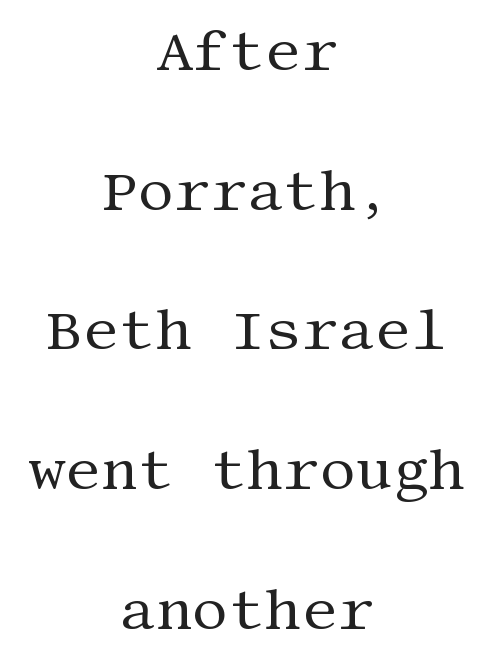
Q: Is the text bold? A: No.
Q: Is the text italic (slanted)? A: No, it is upright.
Q: Is the typeface a serif or a sans-serif typeface? A: Serif.
Q: Is the text underlined? A: No.
Q: How is the paragraph aligned? A: Centered.
Q: Is the spacing between letters normal or unusually wide? A: Normal.
Q: Is the spacing between lines tight, normal or loose? A: Loose.
Q: Width (condensed, normal, or wide)? A: Normal.
Q: Stroke contrast? A: Medium.
Q: x-height? A: Large.
